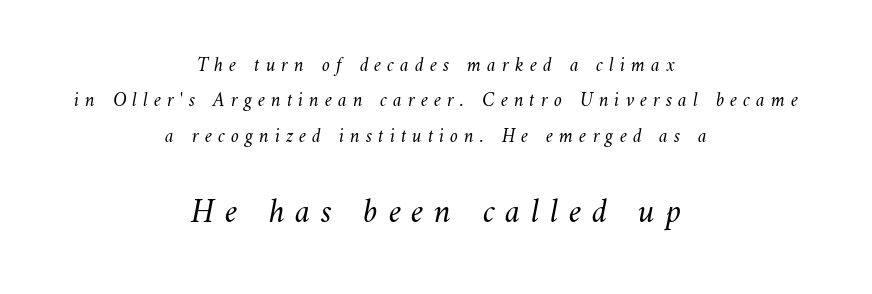
Q: Is the text bold? A: No.
Q: Is the text underlined? A: No.
Q: How is the paragraph aligned? A: Centered.
Q: Is the spacing between letters normal or unusually wide? A: Unusually wide.
Q: Which block of text is set in a larger size, the first (top) or the second (bottom)? A: The second (bottom) one.
Q: Width (condensed, normal, or wide)? A: Normal.
Q: Stroke contrast? A: Medium.
Q: x-height? A: Small.
Q: Monospaced? A: No.
